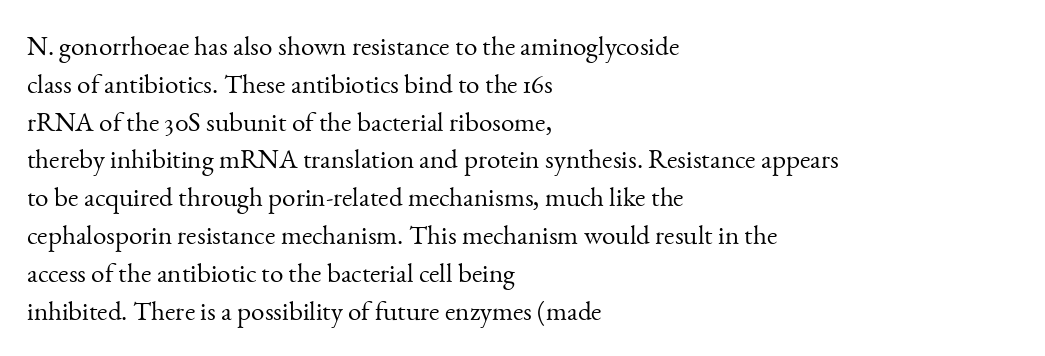
{"italic": "no", "bold": "no", "underline": "no", "align": "left", "line_spacing": "normal", "line_spacing_ratio": 1.4, "letter_spacing": "normal", "letter_spacing_em": 0.0, "glyph_px": 27}
